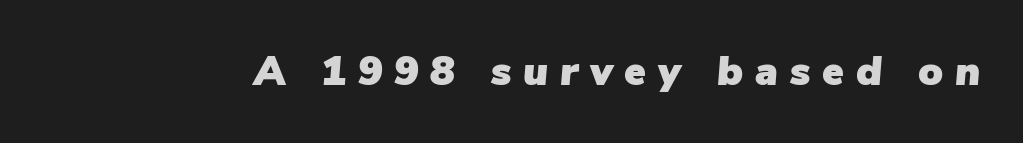
{"italic": "yes", "lean": "right", "slant_degrees": 5, "width": "normal", "stroke_contrast": "low", "x_height": "medium", "monospaced": "no", "underline": "no", "letter_spacing": "wide", "letter_spacing_em": 0.29, "glyph_px": 41}
